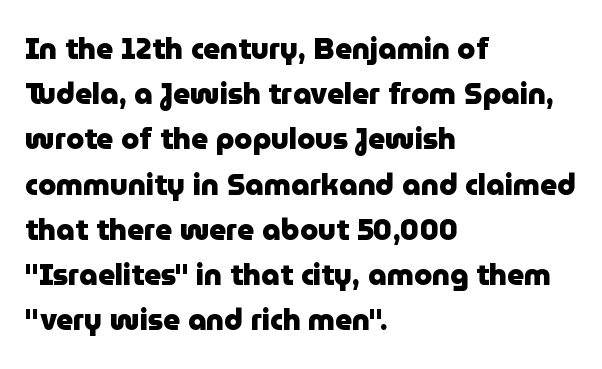
{"serif": "no", "italic": "no", "bold": "yes", "weight": "heavy", "width": "normal", "stroke_contrast": "low", "x_height": "medium", "monospaced": "no", "underline": "no", "align": "left", "line_spacing": "normal", "line_spacing_ratio": 1.56, "letter_spacing": "normal", "letter_spacing_em": 0.0, "glyph_px": 29}
